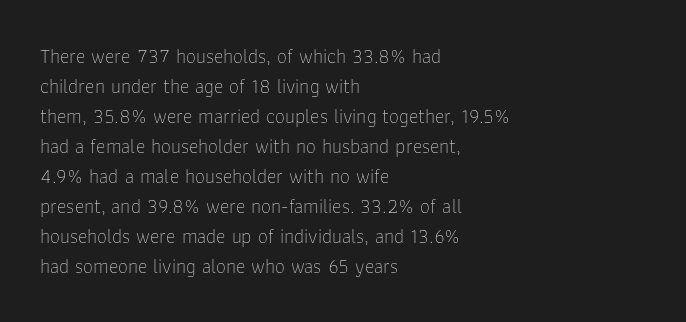
{"italic": "no", "bold": "no", "underline": "no", "align": "left", "line_spacing": "normal", "line_spacing_ratio": 1.5, "letter_spacing": "normal", "letter_spacing_em": 0.0, "glyph_px": 20}
